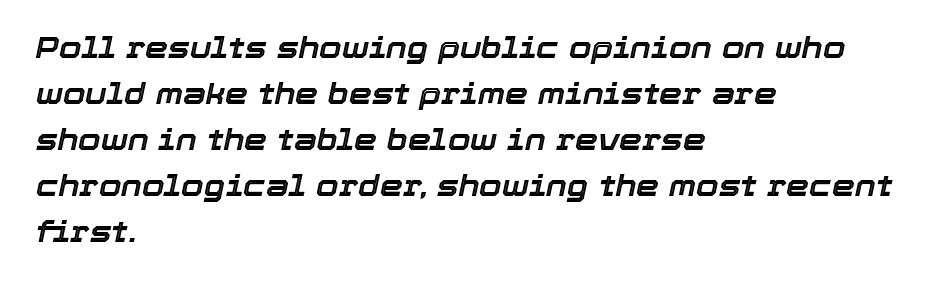
You could call the tracking neutral — neither tight nor loose. The designer left line spacing at the default. You could not count columns in this text — the font is proportionally spaced. Italic? Definitely — the glyphs are oblique. Anything drawn beneath the words? Only blank space. If you drew a ruler down the left edge, every line would touch it.
